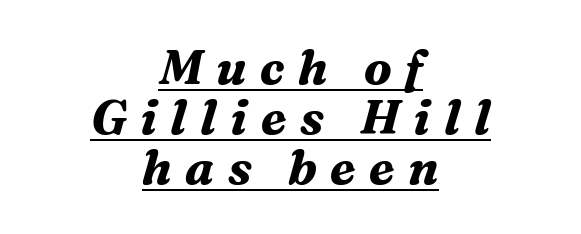
The image shows 48 px bold serif type, italic (leaning right); set centered, tight line spacing (1.04x), unusually wide letter spacing (+0.28 em), underlined; medium stroke contrast and a medium x-height.
